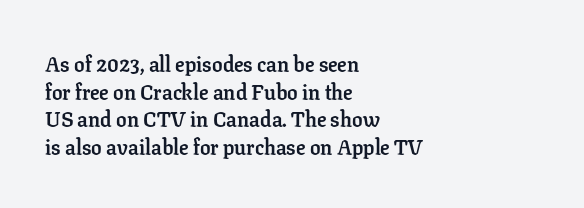
It's the straight-up-and-down kind of type. The words here are not underlined. Summary of vertical rhythm: regular, with standard interline spacing. Alignment: flush left. The rendering keeps characters at their native spacing.
